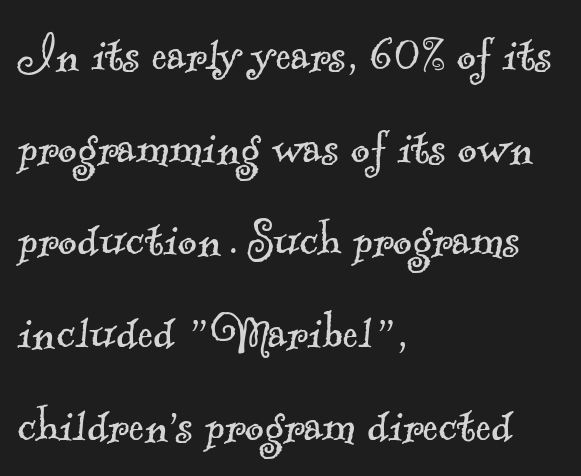
{"serif": "yes", "bold": "no", "weight": "light", "width": "normal", "x_height": "small", "monospaced": "no", "underline": "no", "align": "left", "line_spacing": "normal", "line_spacing_ratio": 1.57, "letter_spacing": "normal", "letter_spacing_em": 0.0, "glyph_px": 59}
